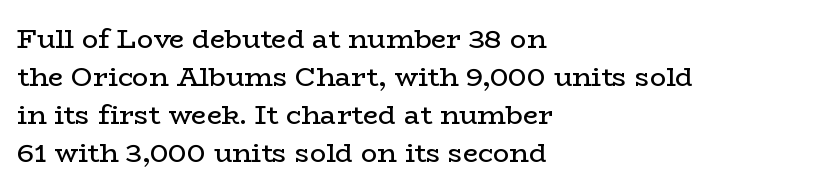
{"italic": "no", "bold": "no", "underline": "no", "align": "left", "line_spacing": "normal", "line_spacing_ratio": 1.41, "letter_spacing": "normal", "letter_spacing_em": 0.0, "glyph_px": 27}
